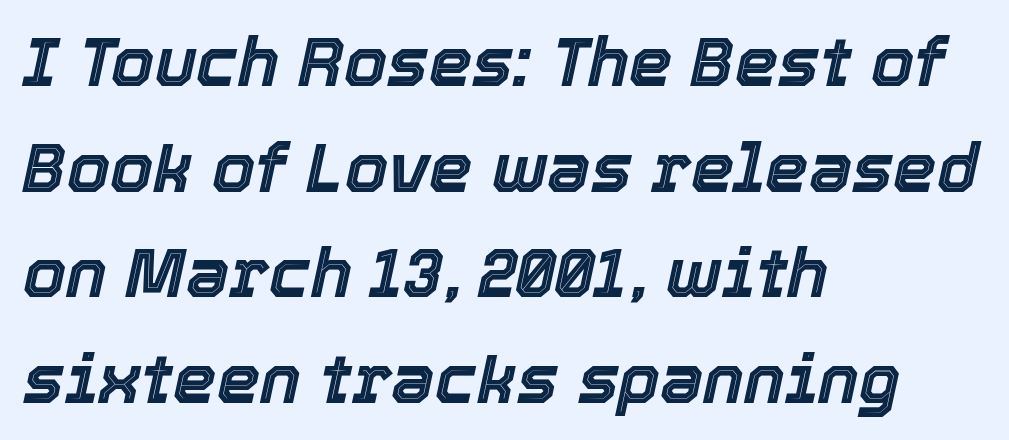
{"italic": "yes", "lean": "right", "slant_degrees": 12, "width": "normal", "x_height": "medium", "monospaced": "no", "underline": "no", "align": "left", "line_spacing": "normal", "line_spacing_ratio": 1.53, "letter_spacing": "normal", "letter_spacing_em": 0.0, "glyph_px": 69}
